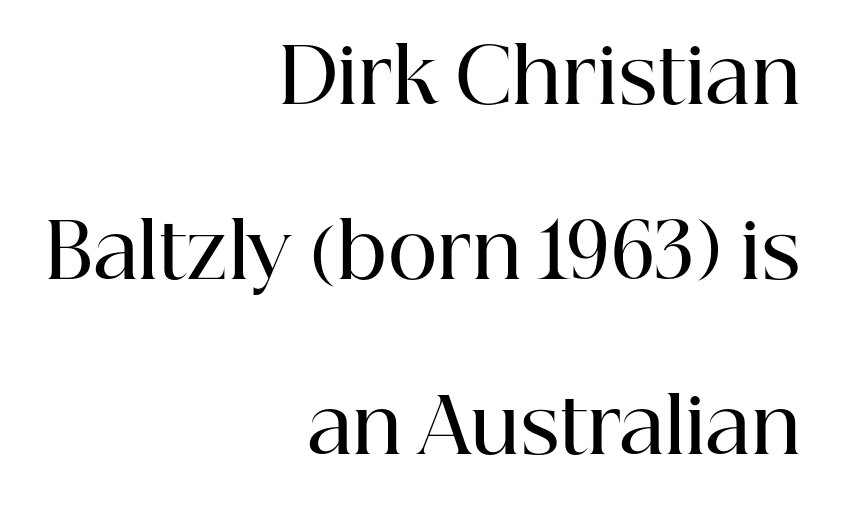
{"serif": "yes", "italic": "no", "bold": "semi", "weight": "semibold", "width": "normal", "stroke_contrast": "high", "x_height": "medium", "monospaced": "no", "underline": "no", "align": "right", "line_spacing": "loose", "line_spacing_ratio": 2.3, "letter_spacing": "normal", "letter_spacing_em": 0.0, "glyph_px": 76}
